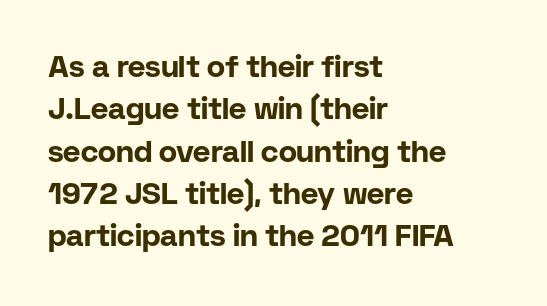
Q: Is the text bold? A: Yes.
Q: Is the text italic (slanted)? A: No, it is upright.
Q: Is the typeface a serif or a sans-serif typeface? A: Sans-serif.
Q: Is the text underlined? A: No.
Q: How is the paragraph aligned? A: Left-aligned.
Q: Is the spacing between letters normal or unusually wide? A: Normal.
Q: Is the spacing between lines tight, normal or loose? A: Normal.
Q: Width (condensed, normal, or wide)? A: Normal.
Q: Stroke contrast? A: Low.
Q: x-height? A: Medium.
Q: Monospaced? A: No.
